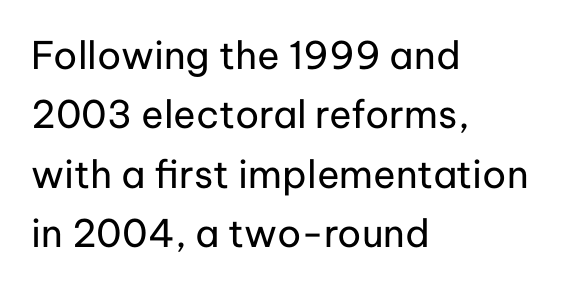
Honestly, the letter spacing is just normal — you wouldn't notice it. Caption: face not bold, strokes unweighted. The letters carry no serifs — their stems end cleanly without finishing strokes. Nope, not italic — everything's standing straight. A bare baseline throughout the passage.
